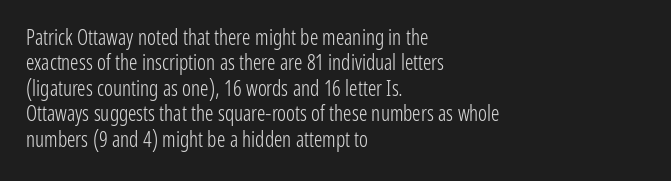
A bare baseline throughout the passage. Line beginnings align vertically; line endings do not. This sample uses plain, unmodified letter spacing. Posture: straight, roman, zero tilt. Is this a heavy cut? Hardly; it is regular or lighter.
